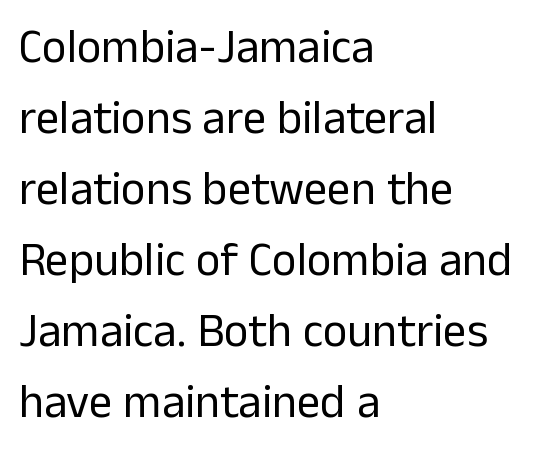
Q: Is the text bold? A: No.
Q: Is the text italic (slanted)? A: No, it is upright.
Q: Is the typeface a serif or a sans-serif typeface? A: Sans-serif.
Q: Is the text underlined? A: No.
Q: How is the paragraph aligned? A: Left-aligned.
Q: Is the spacing between letters normal or unusually wide? A: Normal.
Q: Is the spacing between lines tight, normal or loose? A: Normal.
Q: Width (condensed, normal, or wide)? A: Normal.
Q: Stroke contrast? A: Low.
Q: x-height? A: Medium.
Q: Monospaced? A: No.
